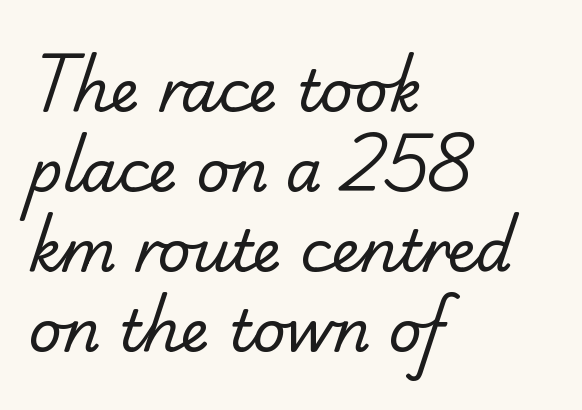
The image shows 58 px regular-weight sans-serif type; set left-aligned, normal line spacing (1.38x), normal letter spacing, not underlined; low stroke contrast and a small x-height.
